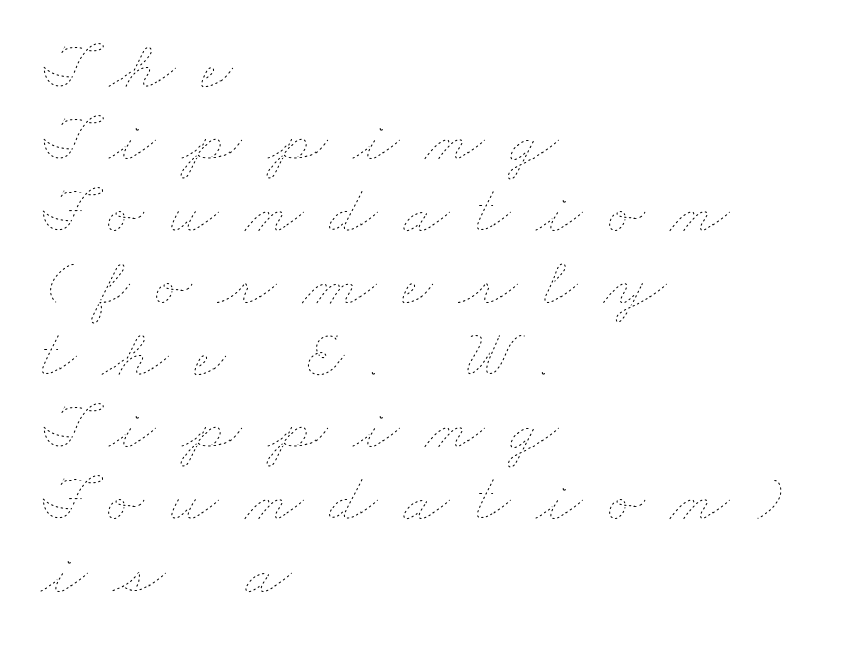
{"bold": "no", "weight": "thin", "width": "wide", "stroke_contrast": "low", "x_height": "small", "monospaced": "no", "underline": "no", "align": "left", "line_spacing": "tight", "line_spacing_ratio": 1.06, "letter_spacing": "wide", "letter_spacing_em": 0.38, "glyph_px": 68}
